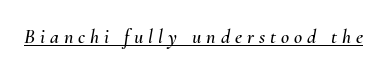
The image shows 20 px text type, italic (leaning right); set unusually wide letter spacing (+0.25 em), underlined.
